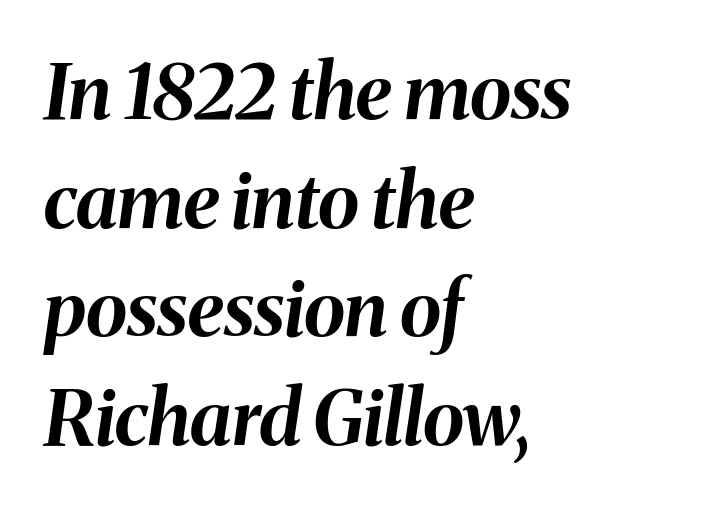
Q: Is the text bold? A: Yes.
Q: Is the text italic (slanted)? A: Yes, it leans right by about 8 degrees.
Q: Is the text underlined? A: No.
Q: How is the paragraph aligned? A: Left-aligned.
Q: Is the spacing between letters normal or unusually wide? A: Normal.
Q: Is the spacing between lines tight, normal or loose? A: Normal.
Q: Width (condensed, normal, or wide)? A: Normal.
Q: Stroke contrast? A: Medium.
Q: x-height? A: Medium.
Q: Monospaced? A: No.
